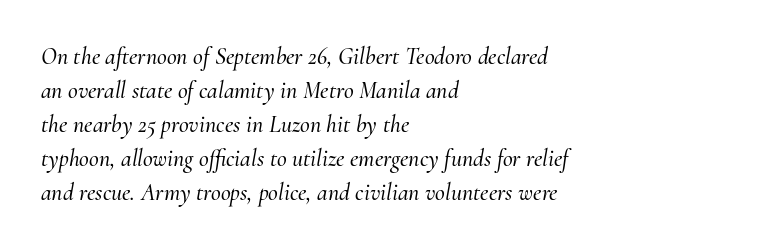
The image shows 24 px text type, italic (leaning right); set left-aligned, normal line spacing (1.42x), normal letter spacing, not underlined.
